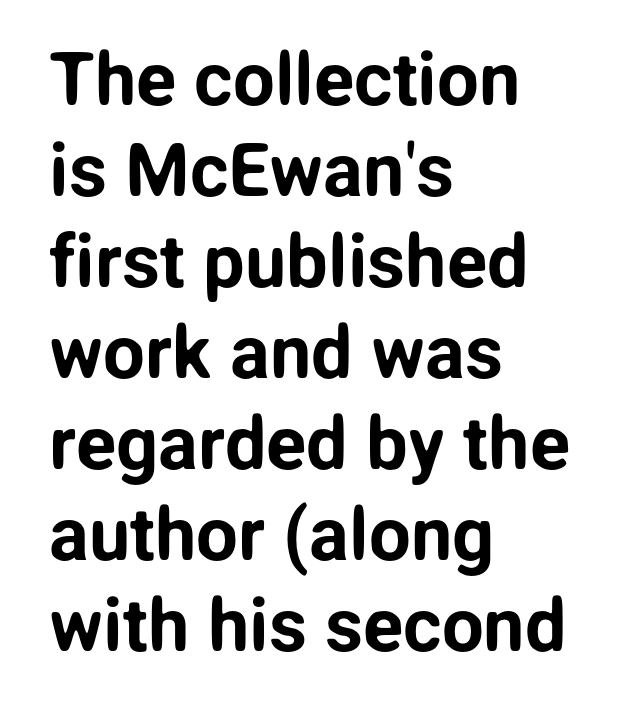
{"serif": "no", "italic": "no", "width": "normal", "stroke_contrast": "low", "x_height": "medium", "monospaced": "no", "underline": "no", "align": "left", "line_spacing_ratio": 1.23, "letter_spacing": "normal", "letter_spacing_em": 0.0, "glyph_px": 74}
